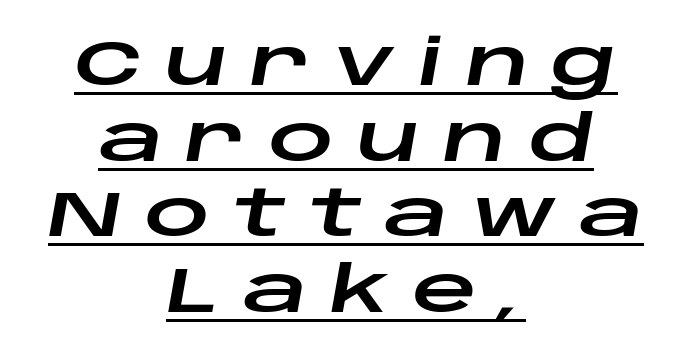
{"italic": "yes", "lean": "right", "slant_degrees": 10, "width": "wide", "stroke_contrast": "low", "x_height": "large", "monospaced": "no", "underline": "yes", "align": "center", "line_spacing_ratio": 1.18, "letter_spacing": "wide", "letter_spacing_em": 0.35, "glyph_px": 64}
